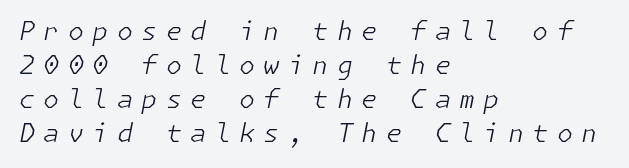
Words appear elongated and porous because spacing is wide. The text block is weighted toward the left margin, trailing off unevenly rightward. Vertical spacing — default. Every character sits at an angle, as italics do. This is not heavy type; no bold has been used. Clear beneath every line of the passage.
